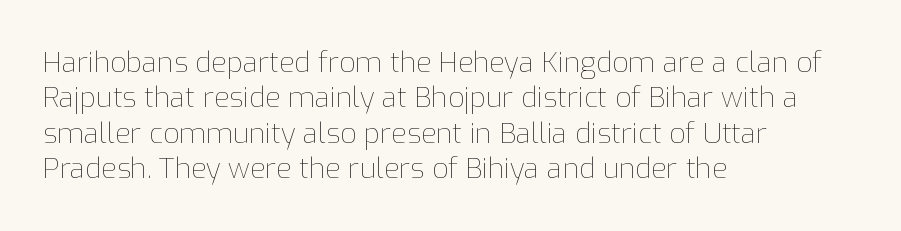
The image shows 28 px thin type, upright; set left-aligned, normal line spacing (1.26x), normal letter spacing, not underlined; low stroke contrast and a medium x-height.
